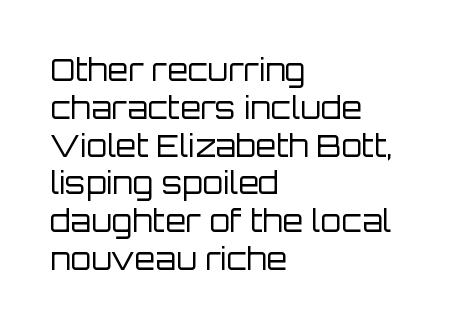
Caption: standard tracking, unaltered. Casual observation: everything's shoved over to the left. Designer's note — italics off, roman on. The typeface has the unassuming heft of standard copy or less.
